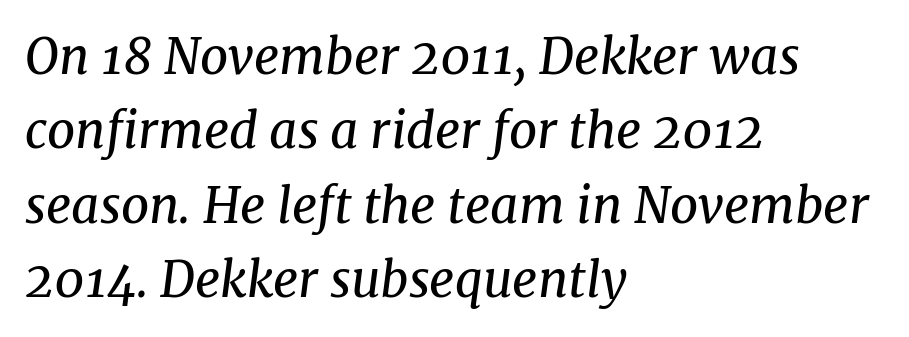
The image shows 49 px regular-weight serif type, italic (leaning right); set left-aligned, normal line spacing (1.52x), normal letter spacing, not underlined; medium stroke contrast and a medium x-height.
